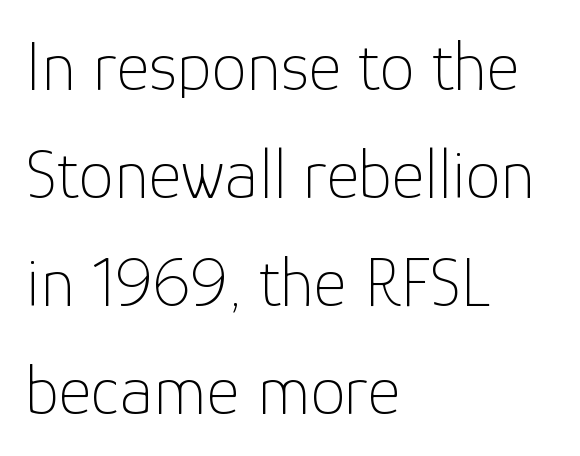
Do the letters lean? They stand straight. The text was rendered using a sans face with plain stroke endings. Is the type heavy? It reads as light-to-regular instead. The leading is moderate, giving the passage an even texture. Horizontal alignment here is leftward, the default for most running prose. Is this a fixed-width face? No — the glyphs have proportional, varying widths.
